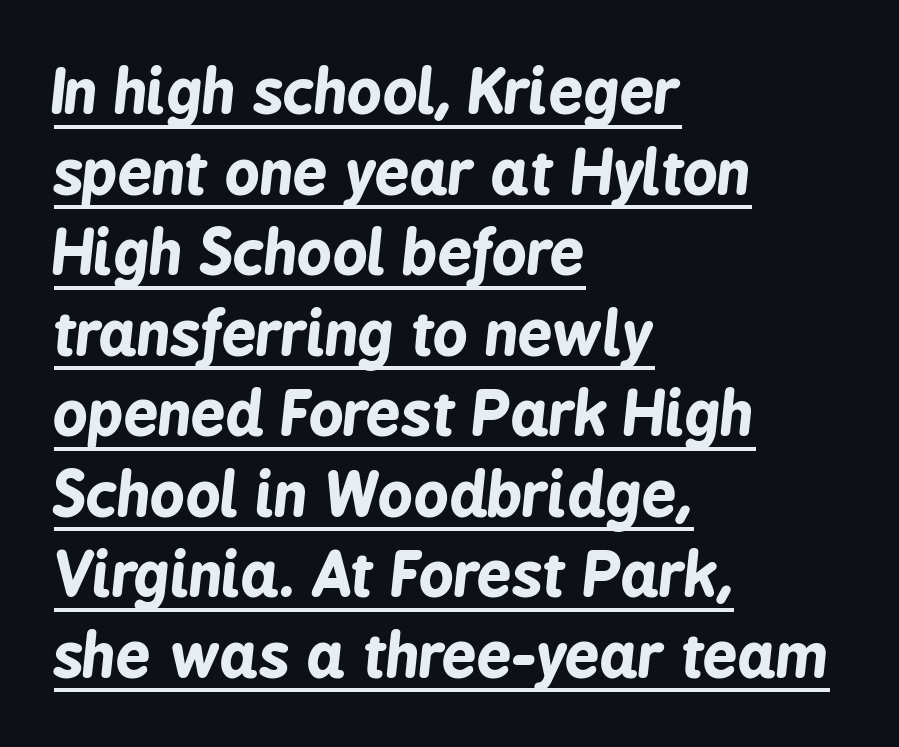
The image shows 61 px bold, condensed type, italic (leaning right); set left-aligned, normal line spacing (1.32x), normal letter spacing, underlined; low stroke contrast and a medium x-height.
